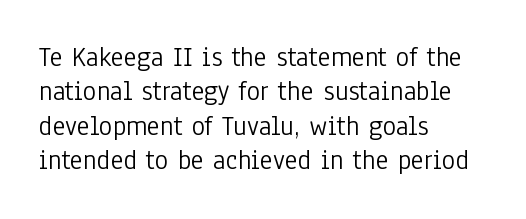
Q: Is the text bold? A: No.
Q: Is the text italic (slanted)? A: No, it is upright.
Q: Is the typeface a serif or a sans-serif typeface? A: Sans-serif.
Q: Is the text underlined? A: No.
Q: How is the paragraph aligned? A: Left-aligned.
Q: Is the spacing between letters normal or unusually wide? A: Normal.
Q: Width (condensed, normal, or wide)? A: Condensed.
Q: Stroke contrast? A: Low.
Q: x-height? A: Medium.
Q: Monospaced? A: No.
